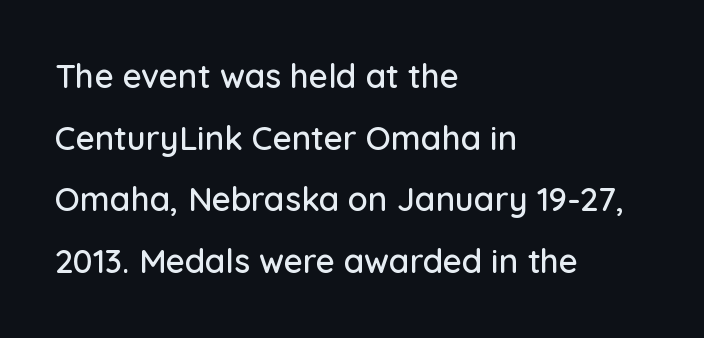
The image shows 33 px sans-serif type, upright; set left-aligned, line spacing 1.87x, normal letter spacing, not underlined; low stroke contrast and a medium x-height.
